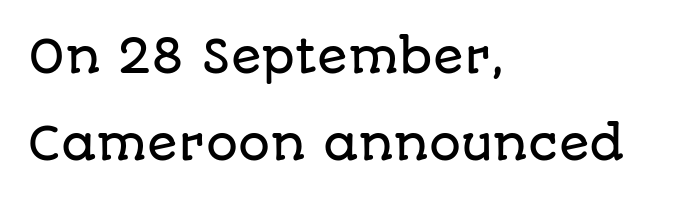
The image shows 45 px sans-serif type, upright; set left-aligned, loose line spacing (1.94x), normal letter spacing, not underlined; low stroke contrast and a large x-height.
